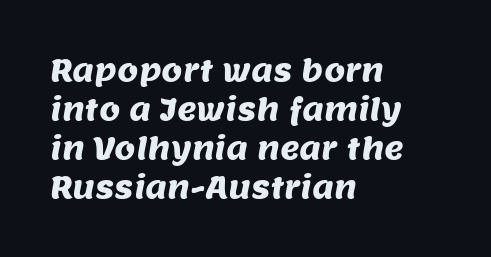
Looks like regular typesetting: each glyph gets only the width it needs. Observe the ordinary spacing: letters are neighbours, not strangers. Plain, unruled lines of type. Does the type have serifs? No, each stem ends abruptly. The leading is moderate, giving the passage an even texture.
